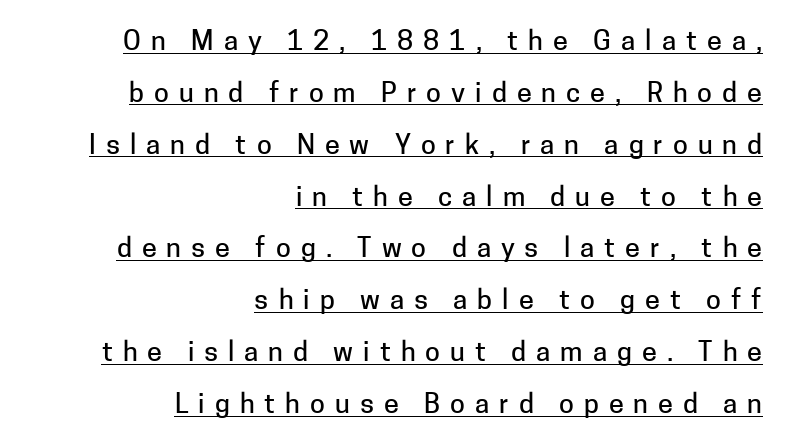
The image shows 27 px text type, upright; set right-aligned, loose line spacing (1.92x), unusually wide letter spacing (+0.37 em), underlined.
